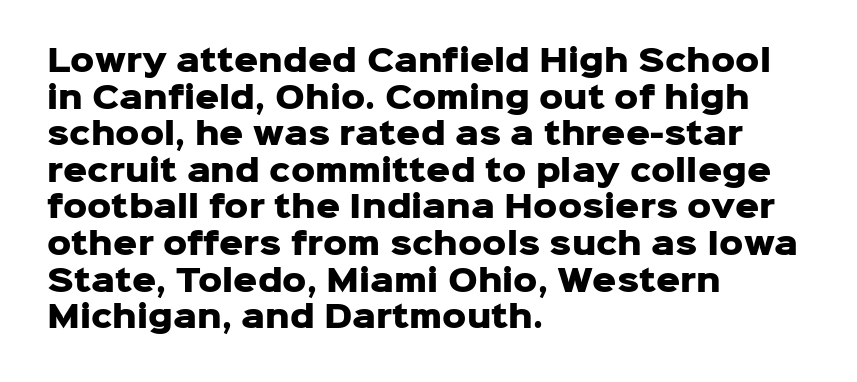
Line beginnings align vertically; line endings do not. What kind of face is this? One without serifs — a sans. Weight: bold. Each word holds together tightly as a unit, with standard inter-letter gaps. Every character sits straight up, as roman type does.
